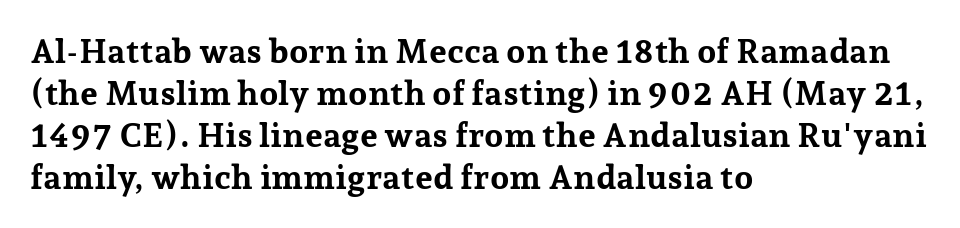
The image shows 34 px bold serif type, upright; set left-aligned, line spacing 1.24x, normal letter spacing, not underlined; low stroke contrast and a medium x-height.
